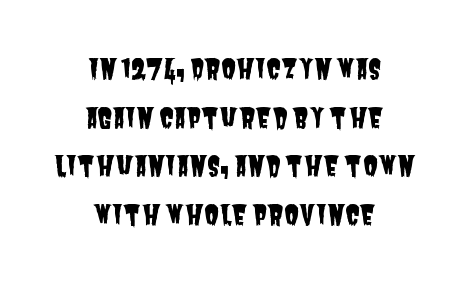
The image shows 27 px text type; set centered, line spacing 1.8x, normal letter spacing, not underlined.
